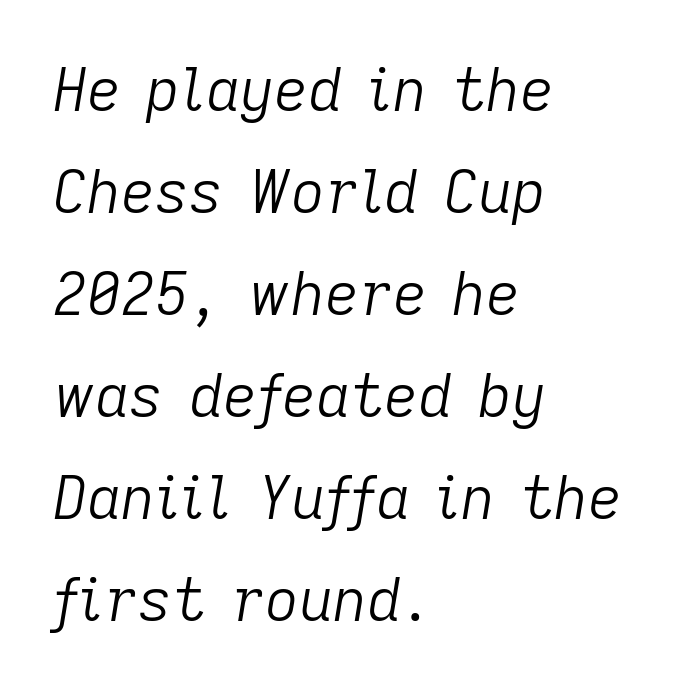
Note the varied advance widths — an 'i' is clearly narrower than an 'm'. Each line starts at the same left margin while the right side varies. The typesetting does not lean heavy: it is not bold. Just letters on the line, the space beneath them empty. These lines were composed using italics. A typesetter would call this zero additional tracking.
